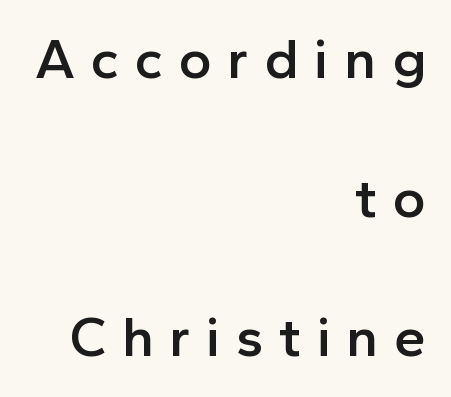
Q: Is the text bold? A: Semi-bold.
Q: Is the text italic (slanted)? A: No, it is upright.
Q: Is the typeface a serif or a sans-serif typeface? A: Sans-serif.
Q: Is the text underlined? A: No.
Q: How is the paragraph aligned? A: Right-aligned.
Q: Is the spacing between letters normal or unusually wide? A: Unusually wide.
Q: Is the spacing between lines tight, normal or loose? A: Loose.
Q: Width (condensed, normal, or wide)? A: Normal.
Q: x-height? A: Medium.
Q: Monospaced? A: No.
